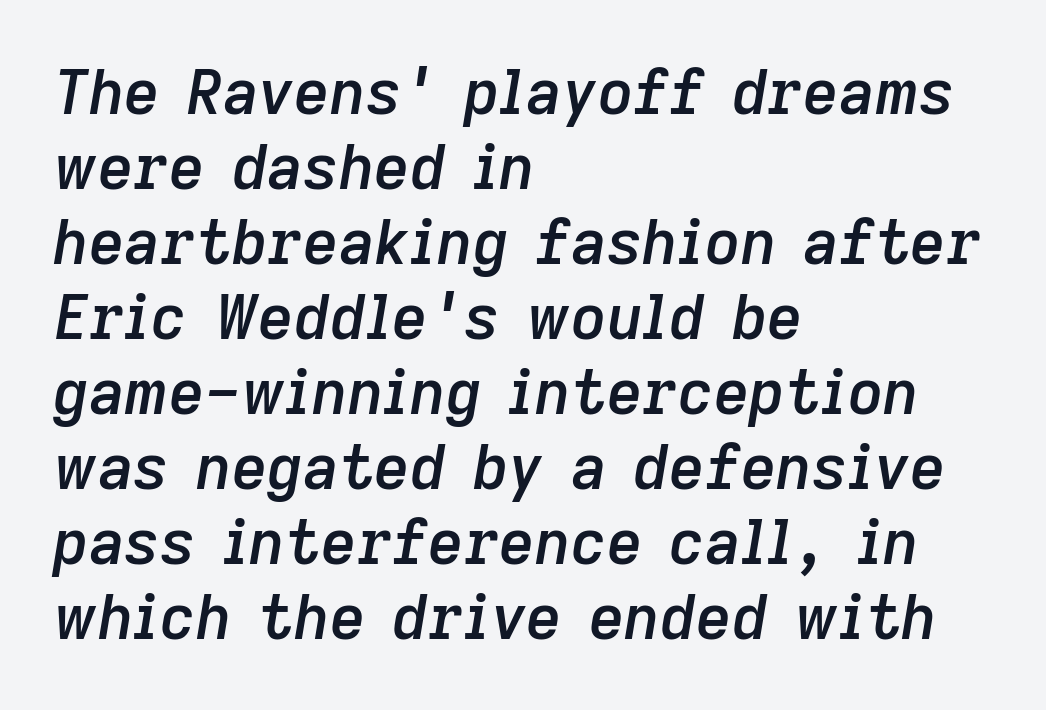
The image shows 62 px semibold type, italic (leaning right); set left-aligned, line spacing 1.21x, normal letter spacing, not underlined; low stroke contrast and a medium x-height.
